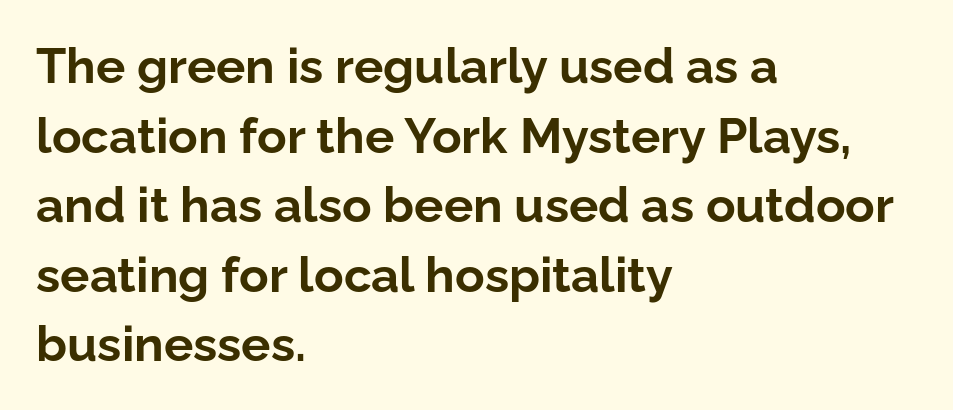
How would I describe the line gaps? Plain and ordinary. This sample uses an upright cut, with every glyph sitting square on the baseline. These lines are rendered in a variable-pitch font. One-word summary of the alignment: left.
